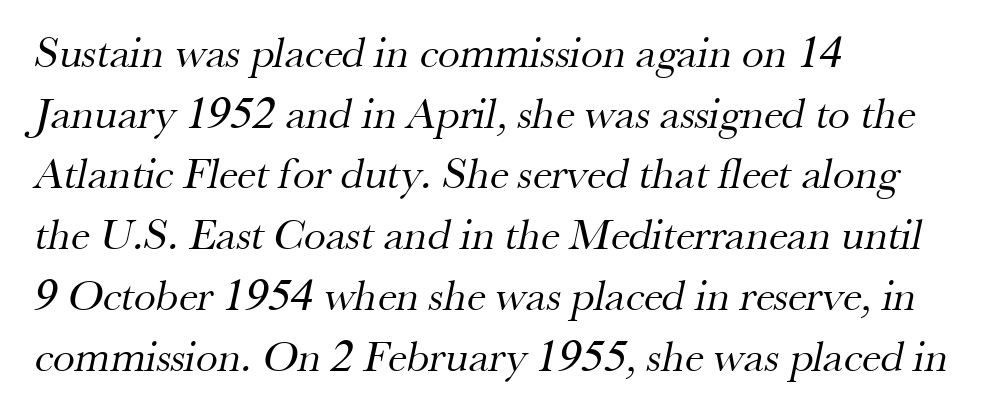
The image shows 44 px regular-weight serif type; set left-aligned, normal line spacing (1.38x), normal letter spacing, not underlined; medium stroke contrast and a small x-height.
